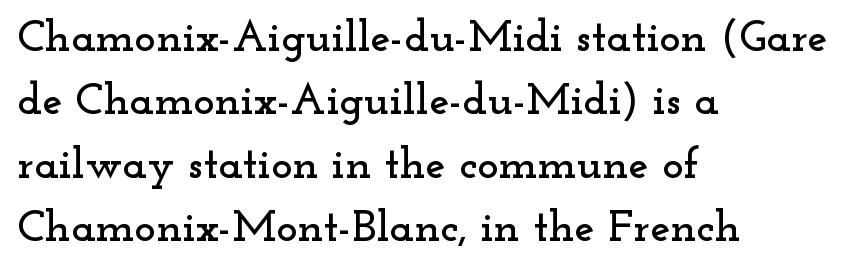
{"serif": "yes", "italic": "no", "width": "wide", "stroke_contrast": "low", "x_height": "small", "monospaced": "no", "underline": "no", "align": "left", "line_spacing": "normal", "line_spacing_ratio": 1.41, "letter_spacing": "normal", "letter_spacing_em": 0.0, "glyph_px": 45}
